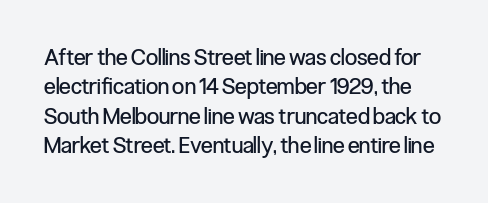
The image shows 22 px text type, upright; set normal line spacing (1.33x), normal letter spacing, not underlined.
